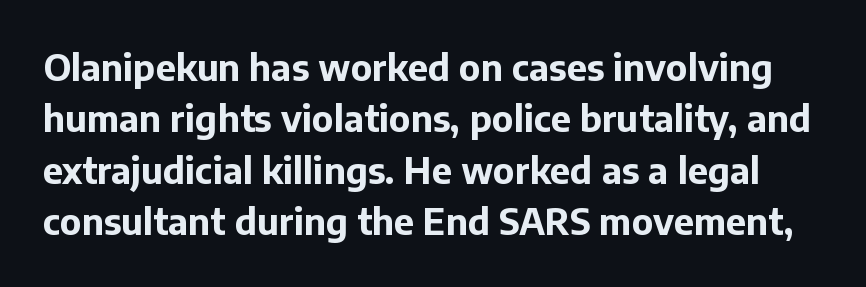
{"serif": "no", "italic": "no", "bold": "yes", "weight": "bold", "width": "normal", "stroke_contrast": "low", "x_height": "medium", "monospaced": "no", "underline": "no", "line_spacing": "normal", "line_spacing_ratio": 1.43, "letter_spacing": "normal", "letter_spacing_em": 0.0, "glyph_px": 36}
